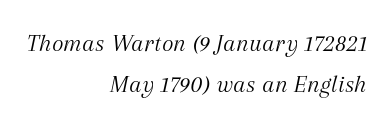
The image shows 25 px text type, italic (leaning right); set right-aligned, normal line spacing (1.65x), normal letter spacing, not underlined.
